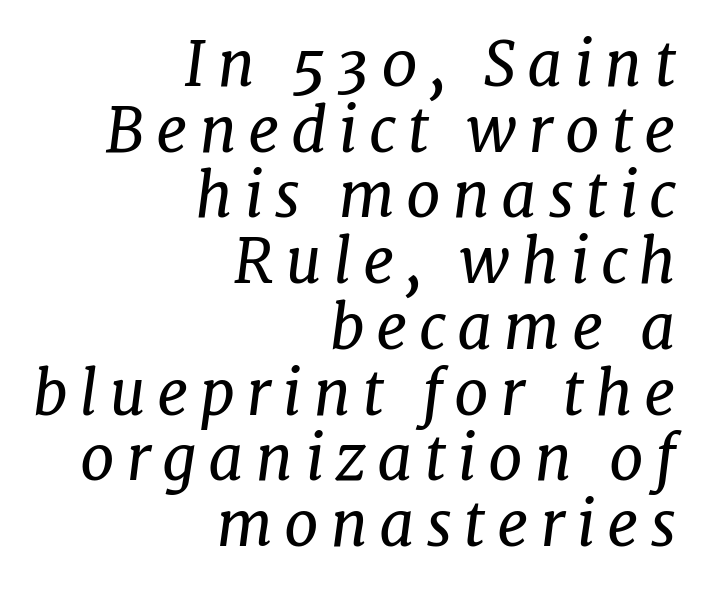
{"serif": "yes", "italic": "yes", "lean": "right", "slant_degrees": 7, "bold": "no", "weight": "regular", "width": "normal", "stroke_contrast": "low", "x_height": "medium", "monospaced": "no", "underline": "no", "align": "right", "line_spacing": "tight", "line_spacing_ratio": 1.06, "glyph_px": 62}
